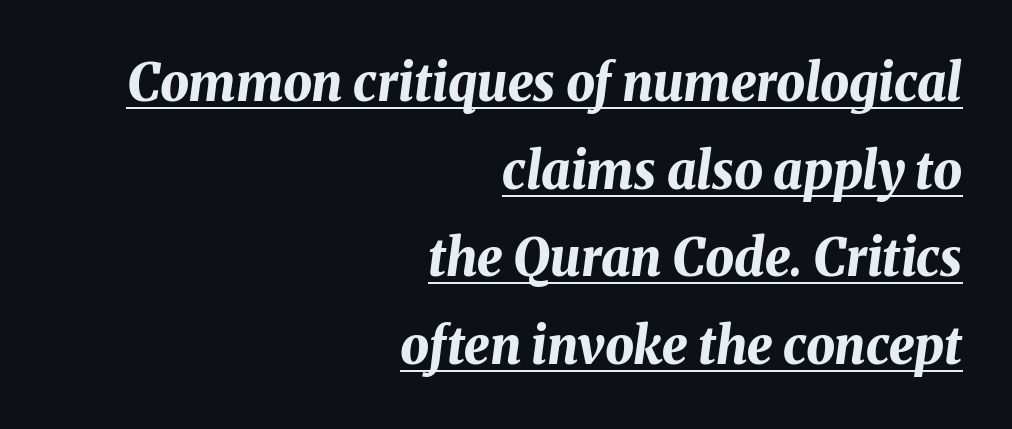
{"italic": "yes", "lean": "right", "slant_degrees": 8, "bold": "yes", "weight": "bold", "width": "normal", "stroke_contrast": "medium", "x_height": "medium", "monospaced": "no", "underline": "yes", "align": "right", "line_spacing_ratio": 1.72, "letter_spacing": "normal", "letter_spacing_em": 0.0, "glyph_px": 51}
